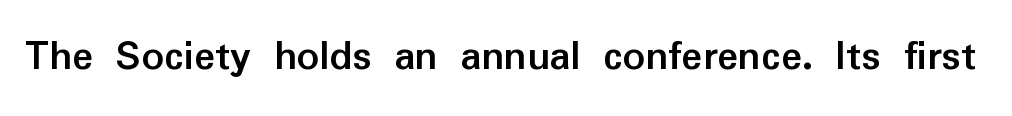
The image shows 44 px semibold sans-serif type, upright; set normal letter spacing, not underlined; low stroke contrast and a medium x-height.
